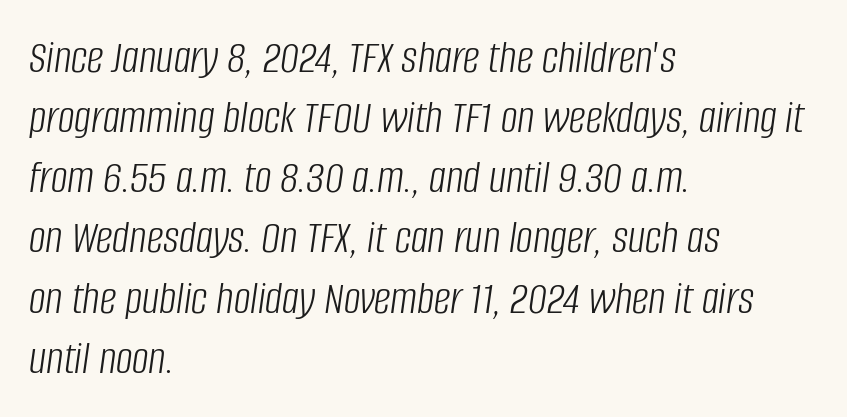
Q: Is the text bold? A: No.
Q: Is the text italic (slanted)? A: Yes, it leans right by about 8 degrees.
Q: Is the text underlined? A: No.
Q: How is the paragraph aligned? A: Left-aligned.
Q: Is the spacing between letters normal or unusually wide? A: Normal.
Q: Is the spacing between lines tight, normal or loose? A: Normal.
Q: Width (condensed, normal, or wide)? A: Condensed.
Q: Stroke contrast? A: Low.
Q: x-height? A: Large.
Q: Monospaced? A: No.
